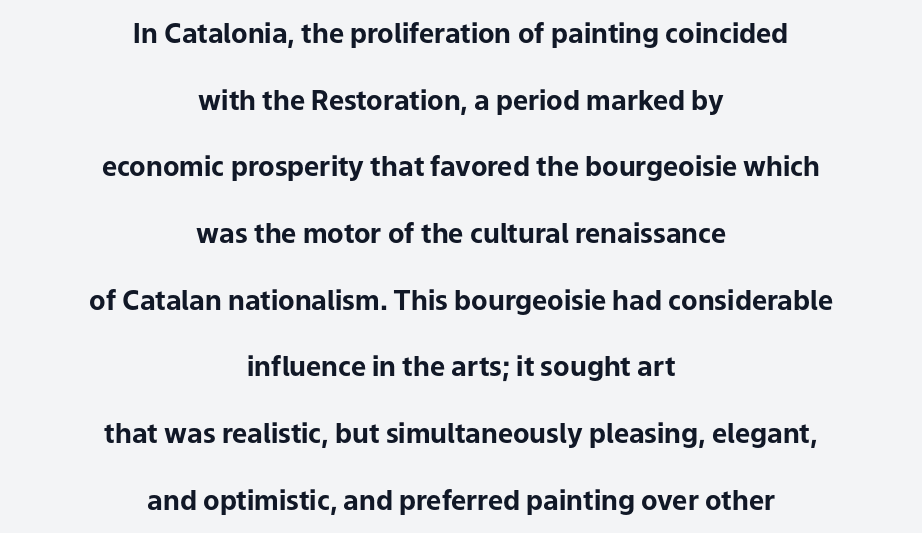
Q: Is the text bold? A: Yes.
Q: Is the text italic (slanted)? A: No, it is upright.
Q: Is the text underlined? A: No.
Q: How is the paragraph aligned? A: Centered.
Q: Is the spacing between letters normal or unusually wide? A: Normal.
Q: Is the spacing between lines tight, normal or loose? A: Loose.
